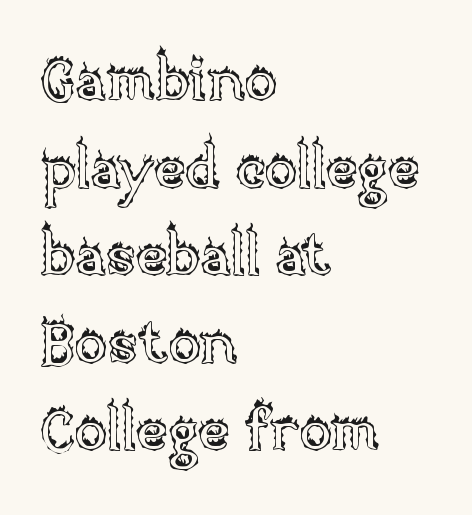
Q: Is the text italic (slanted)? A: No, it is upright.
Q: Is the text underlined? A: No.
Q: How is the paragraph aligned? A: Left-aligned.
Q: Is the spacing between letters normal or unusually wide? A: Normal.
Q: Is the spacing between lines tight, normal or loose? A: Normal.
Q: Width (condensed, normal, or wide)? A: Normal.
Q: x-height? A: Large.
Q: Monospaced? A: No.
